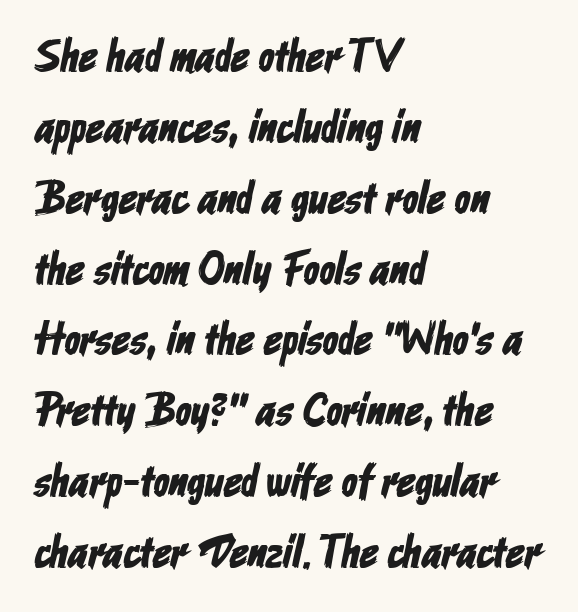
Visually the block forms a straight wall on the left and a jagged coastline on the right. A bare baseline throughout the passage. Compared with typical body copy, the letter spacing here is the same. Leading: standard. The rendering shows plain stroke endings on the letterforms — a sans-serif design. The letters advance in unequal steps, a hallmark of proportional type.
